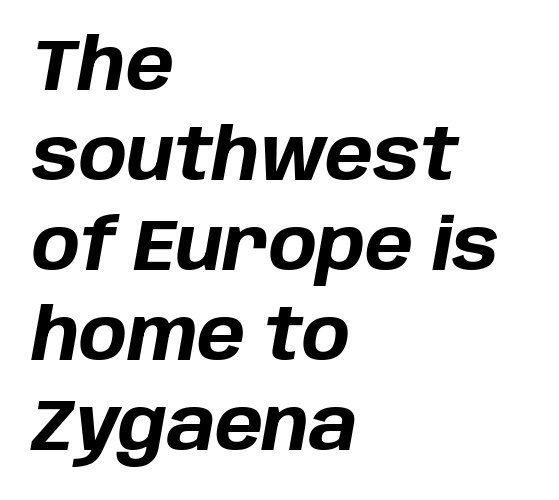
Q: Is the text bold? A: Yes.
Q: Is the text italic (slanted)? A: Yes, it leans right by about 10 degrees.
Q: Is the text underlined? A: No.
Q: How is the paragraph aligned? A: Left-aligned.
Q: Is the spacing between letters normal or unusually wide? A: Normal.
Q: Is the spacing between lines tight, normal or loose? A: Normal.
Q: Width (condensed, normal, or wide)? A: Normal.
Q: Stroke contrast? A: Low.
Q: x-height? A: Large.
Q: Monospaced? A: No.
